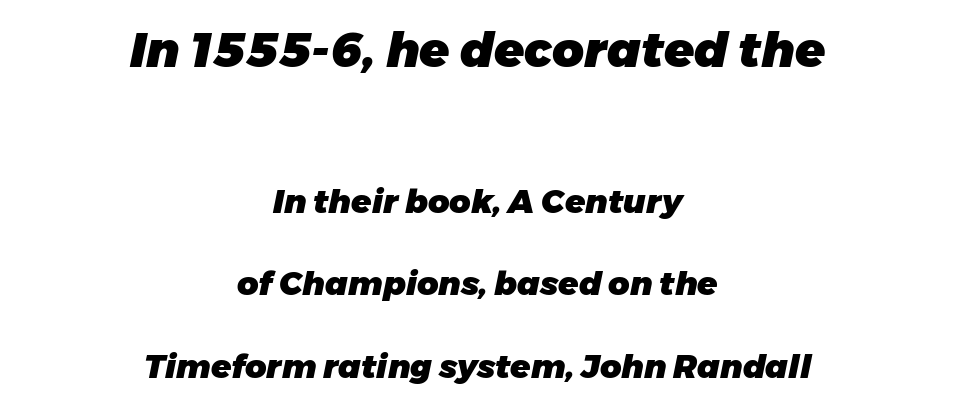
Q: Is the text bold? A: Yes.
Q: Is the text italic (slanted)? A: Yes, it leans right by about 11 degrees.
Q: Is the text underlined? A: No.
Q: How is the paragraph aligned? A: Centered.
Q: Is the spacing between letters normal or unusually wide? A: Normal.
Q: Is the spacing between lines tight, normal or loose? A: Loose.
Q: Which block of text is set in a larger size, the first (top) or the second (bottom)? A: The first (top) one.
Q: Width (condensed, normal, or wide)? A: Normal.
Q: Stroke contrast? A: Low.
Q: x-height? A: Medium.
Q: Monospaced? A: No.
